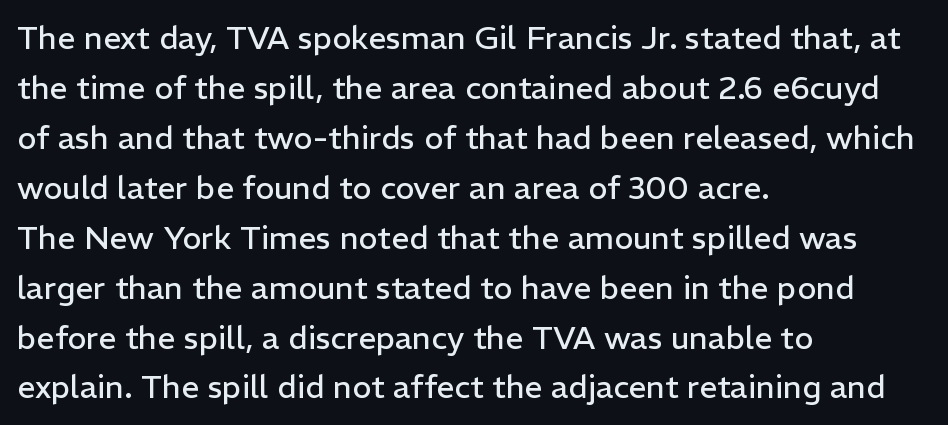
Q: Is the text bold? A: No.
Q: Is the text italic (slanted)? A: No, it is upright.
Q: Is the typeface a serif or a sans-serif typeface? A: Sans-serif.
Q: Is the text underlined? A: No.
Q: How is the paragraph aligned? A: Left-aligned.
Q: Is the spacing between letters normal or unusually wide? A: Normal.
Q: Is the spacing between lines tight, normal or loose? A: Normal.
Q: Width (condensed, normal, or wide)? A: Normal.
Q: Stroke contrast? A: Low.
Q: x-height? A: Medium.
Q: Monospaced? A: No.
